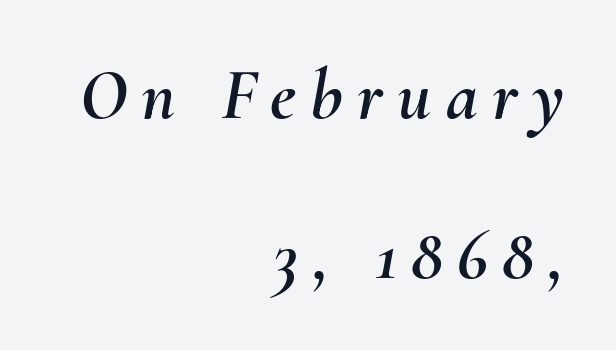
Q: Is the text italic (slanted)? A: Yes, it leans right by about 10 degrees.
Q: Is the text underlined? A: No.
Q: How is the paragraph aligned? A: Right-aligned.
Q: Is the spacing between letters normal or unusually wide? A: Unusually wide.
Q: Is the spacing between lines tight, normal or loose? A: Loose.
Q: Width (condensed, normal, or wide)? A: Normal.
Q: Stroke contrast? A: Medium.
Q: x-height? A: Small.
Q: Monospaced? A: No.
